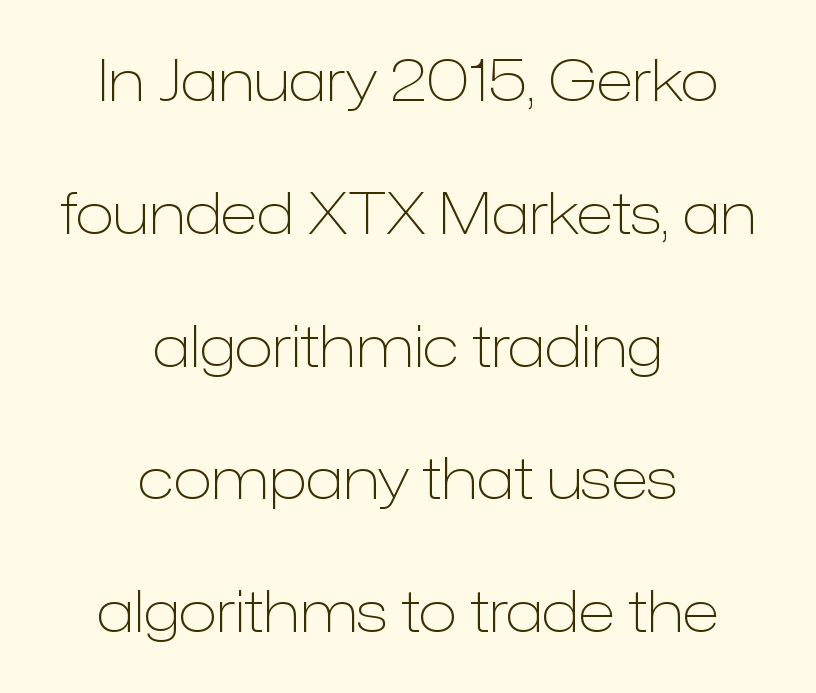
The image shows 57 px light sans-serif type, upright; set centered, loose line spacing (2.33x), normal letter spacing, not underlined; low stroke contrast and a medium x-height.
